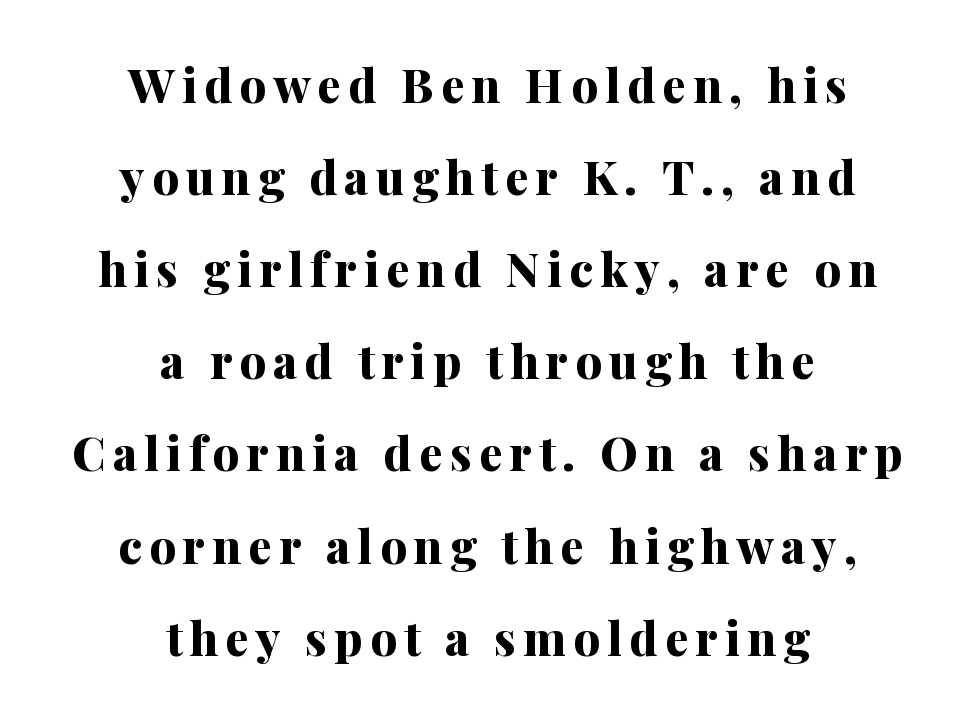
The image shows 47 px bold serif type, upright; set centered, loose line spacing (1.96x), not underlined; medium stroke contrast and a medium x-height.
